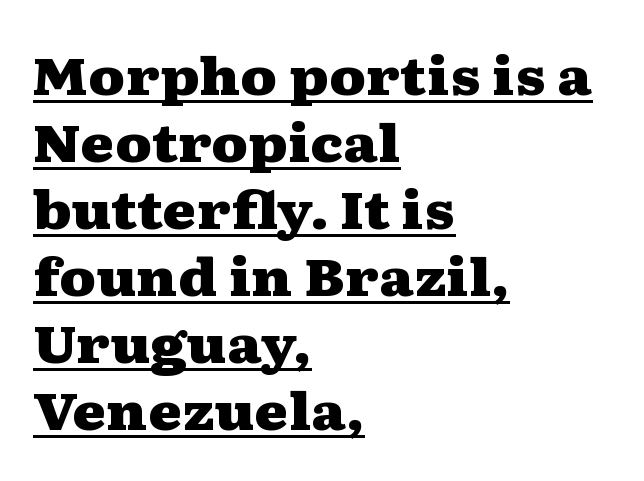
Yep, those are serifs on the letters. Decoration check: the copy is underlined. Between one letter and the next there's only the usual sliver of space. Vertical spacing — default.
